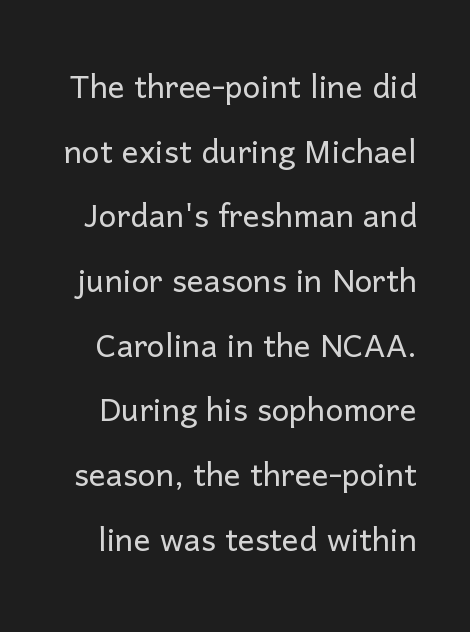
Words appear dense and cohesive because spacing is normal. The glyphs in this specimen are sans serif. Is there any slant? The stems are plumb. Leading matches the norm, producing a regular column. Note the varied advance widths — an 'i' is clearly narrower than an 'm'.
